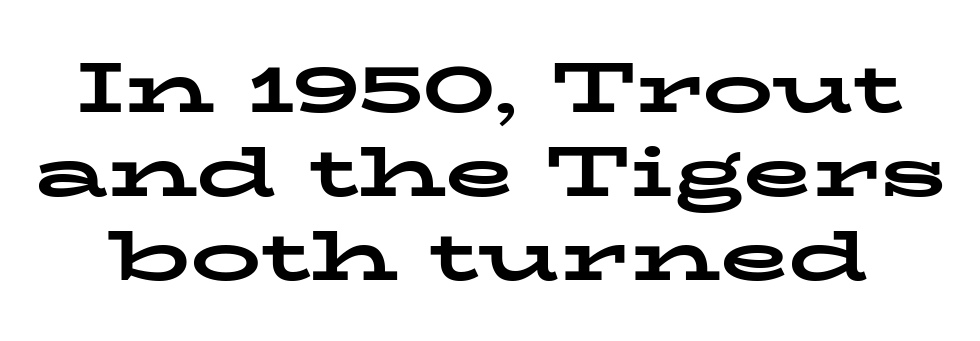
{"serif": "yes", "italic": "no", "bold": "yes", "weight": "bold", "width": "wide", "stroke_contrast": "low", "x_height": "medium", "monospaced": "no", "underline": "no", "line_spacing_ratio": 1.18, "letter_spacing": "normal", "letter_spacing_em": 0.0, "glyph_px": 71}
